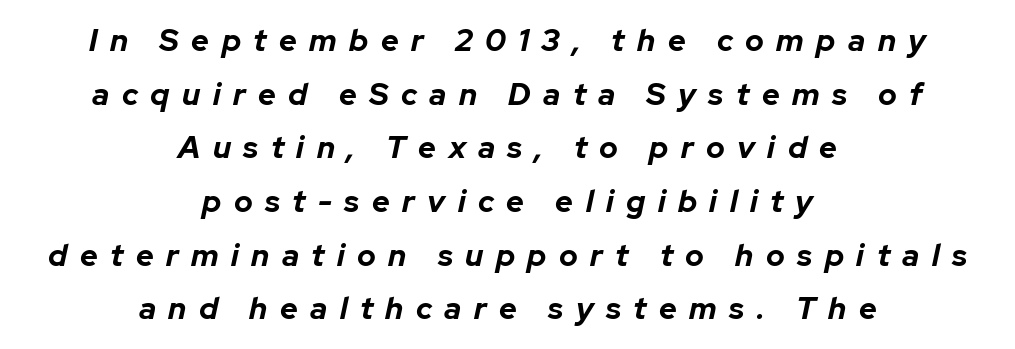
{"italic": "yes", "lean": "right", "slant_degrees": 12, "bold": "yes", "weight": "bold", "width": "normal", "stroke_contrast": "low", "x_height": "medium", "monospaced": "no", "underline": "no", "align": "center", "line_spacing_ratio": 1.73, "letter_spacing": "wide", "letter_spacing_em": 0.4, "glyph_px": 31}
